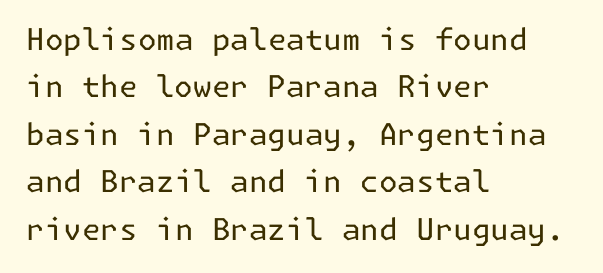
Q: Is the text bold? A: No.
Q: Is the text italic (slanted)? A: No, it is upright.
Q: Is the typeface a serif or a sans-serif typeface? A: Sans-serif.
Q: Is the text underlined? A: No.
Q: How is the paragraph aligned? A: Left-aligned.
Q: Is the spacing between letters normal or unusually wide? A: Normal.
Q: Is the spacing between lines tight, normal or loose? A: Normal.
Q: Width (condensed, normal, or wide)? A: Normal.
Q: Stroke contrast? A: Low.
Q: x-height? A: Medium.
